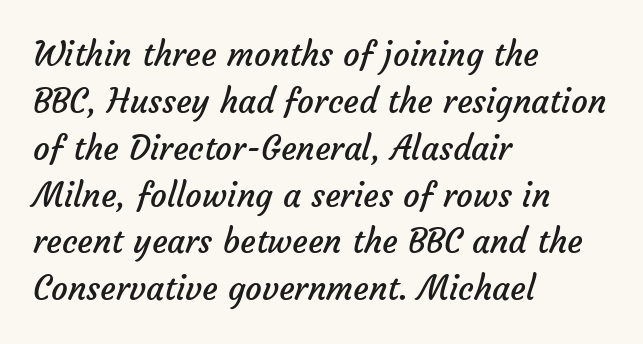
Q: Is the text bold? A: No.
Q: Is the typeface a serif or a sans-serif typeface? A: Sans-serif.
Q: Is the text underlined? A: No.
Q: How is the paragraph aligned? A: Left-aligned.
Q: Is the spacing between letters normal or unusually wide? A: Normal.
Q: Is the spacing between lines tight, normal or loose? A: Normal.
Q: Width (condensed, normal, or wide)? A: Normal.
Q: Stroke contrast? A: Low.
Q: x-height? A: Medium.
Q: Monospaced? A: No.
